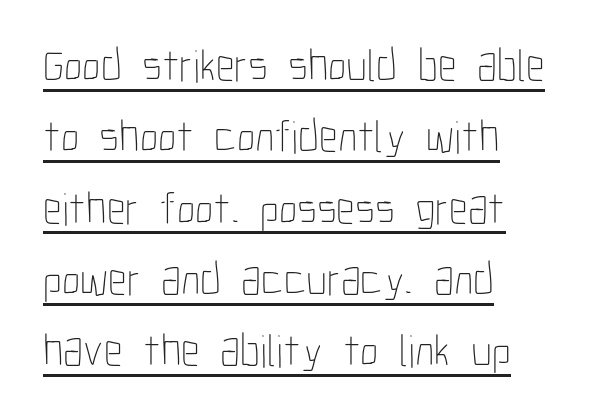
Q: Is the text bold? A: No.
Q: Is the text italic (slanted)? A: No, it is upright.
Q: Is the text underlined? A: Yes.
Q: How is the paragraph aligned? A: Left-aligned.
Q: Is the spacing between letters normal or unusually wide? A: Normal.
Q: Is the spacing between lines tight, normal or loose? A: Normal.
Q: Width (condensed, normal, or wide)? A: Condensed.
Q: Stroke contrast? A: Low.
Q: x-height? A: Medium.
Q: Monospaced? A: No.
